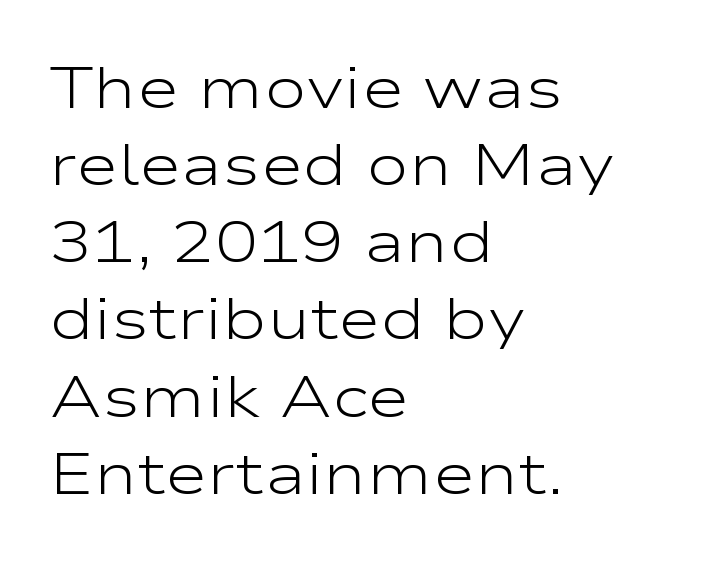
Does the copy run flush right? No — it runs flush left. Observe the absence of serifs on each vertical stroke in this sample. Has an underline been added? It has not. Summary of vertical rhythm: regular, with standard interline spacing. Weight: not bold — regular or lighter.
